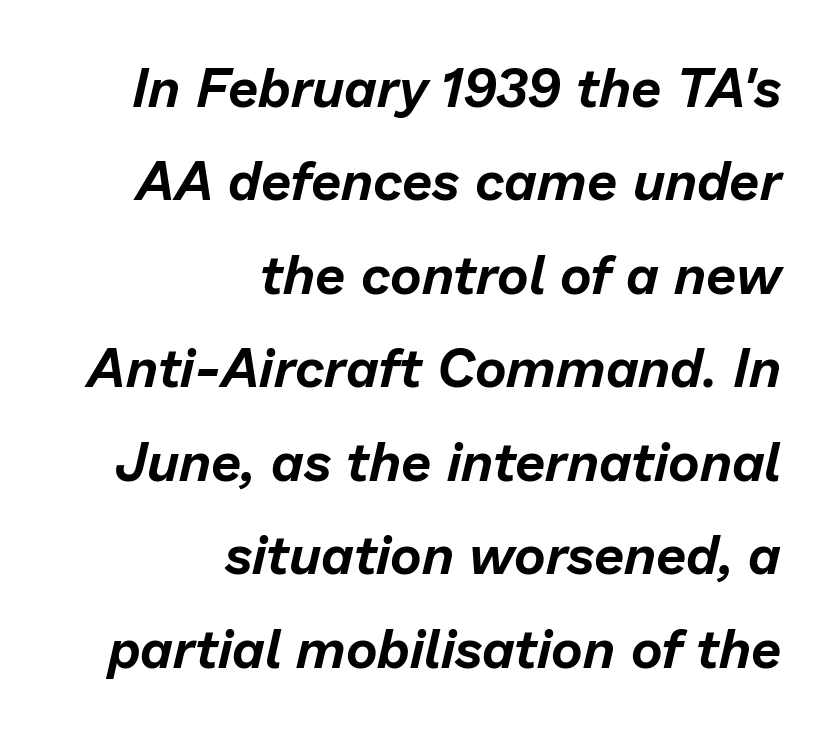
The image shows 54 px text type, italic (leaning right); set right-aligned, line spacing 1.73x, normal letter spacing, not underlined; low stroke contrast and a medium x-height.
